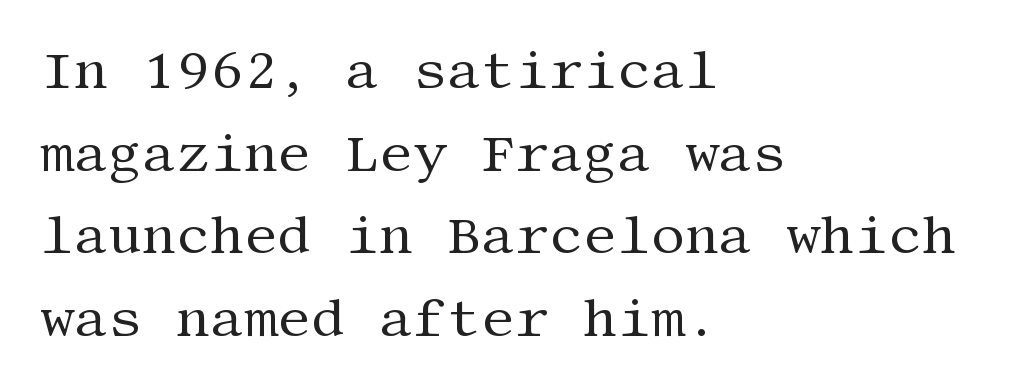
{"serif": "yes", "italic": "no", "bold": "no", "weight": "regular", "width": "normal", "stroke_contrast": "medium", "x_height": "large", "underline": "no", "align": "left", "line_spacing": "normal", "line_spacing_ratio": 1.56, "letter_spacing": "normal", "letter_spacing_em": 0.0, "glyph_px": 53}
